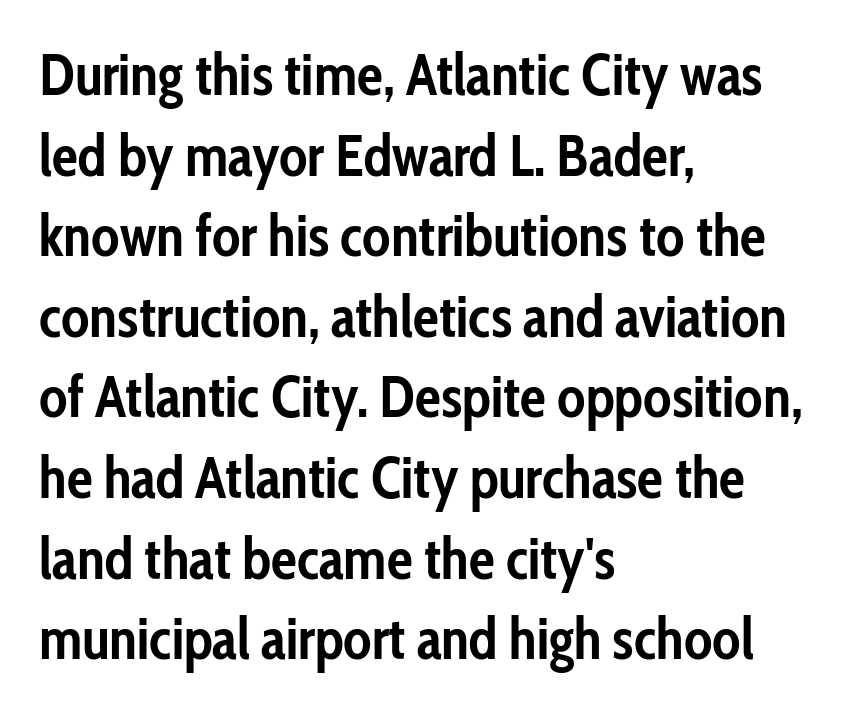
The image shows 58 px semibold, condensed sans-serif type, upright; set left-aligned, normal line spacing (1.39x), normal letter spacing, not underlined; low stroke contrast and a medium x-height.
